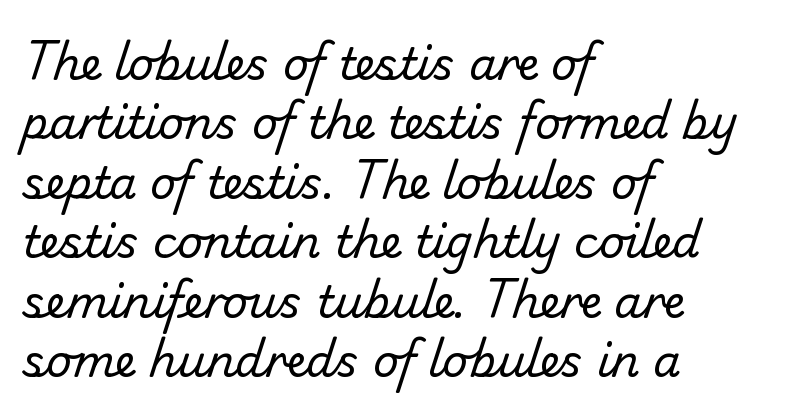
The image shows 44 px regular-weight sans-serif type; set left-aligned, normal line spacing (1.35x), normal letter spacing, not underlined; low stroke contrast and a small x-height.
